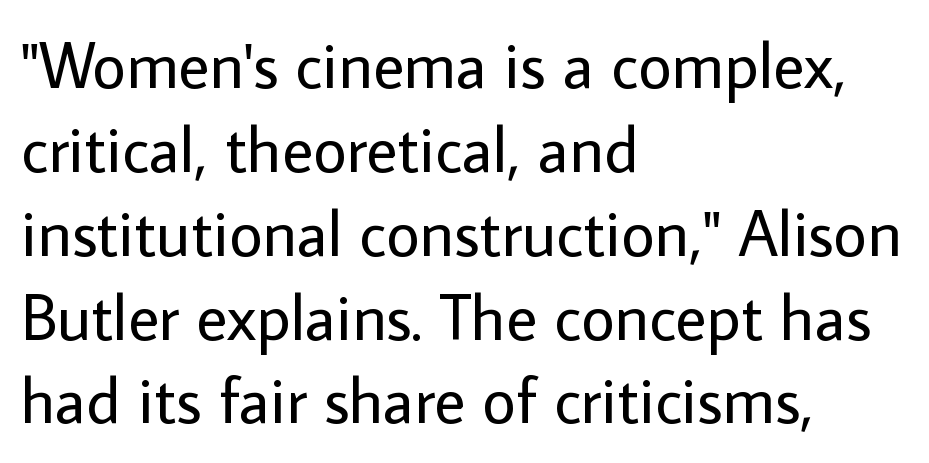
{"serif": "no", "italic": "no", "bold": "no", "weight": "regular", "width": "normal", "stroke_contrast": "low", "x_height": "medium", "monospaced": "no", "underline": "no", "align": "left", "line_spacing": "normal", "line_spacing_ratio": 1.29, "letter_spacing": "normal", "letter_spacing_em": 0.0, "glyph_px": 65}
